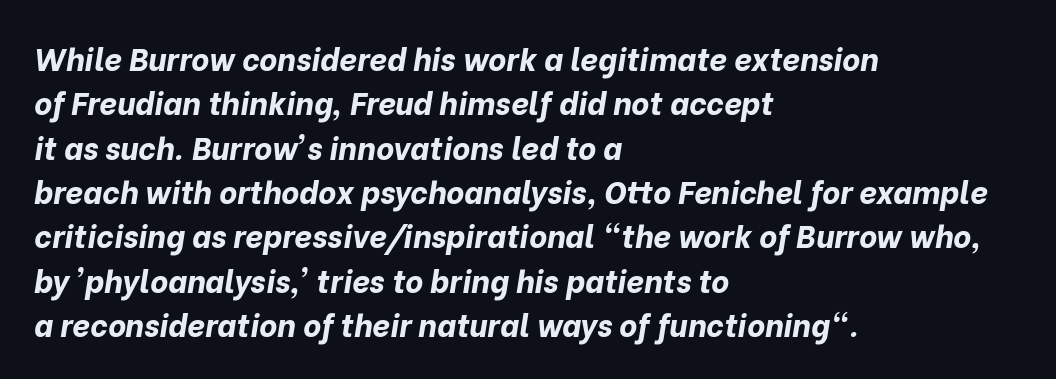
{"italic": "yes", "lean": "right", "slant_degrees": 10, "bold": "yes", "weight": "bold", "width": "normal", "stroke_contrast": "low", "x_height": "medium", "monospaced": "no", "underline": "no", "align": "left", "line_spacing": "normal", "line_spacing_ratio": 1.43, "letter_spacing": "normal", "letter_spacing_em": 0.0, "glyph_px": 31}
